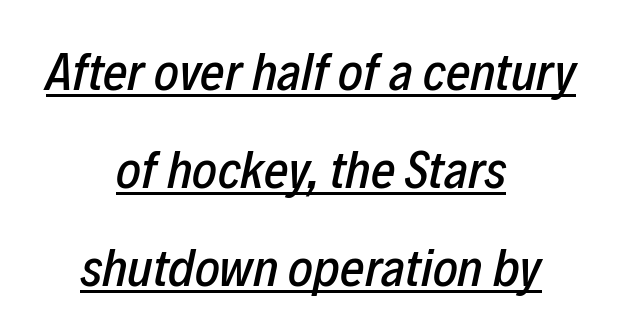
The image shows 53 px condensed type, italic (leaning right); set centered, line spacing 1.85x, normal letter spacing, underlined; low stroke contrast and a medium x-height.
